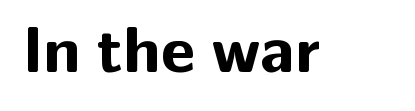
{"serif": "no", "italic": "no", "bold": "yes", "weight": "bold", "width": "normal", "stroke_contrast": "low", "x_height": "medium", "monospaced": "no", "underline": "no", "letter_spacing": "normal", "letter_spacing_em": 0.0, "glyph_px": 66}
